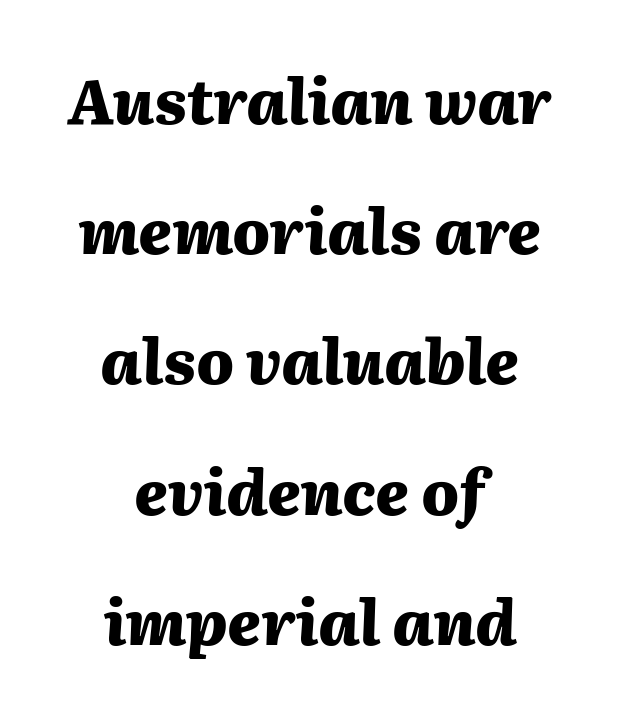
Q: Is the text bold? A: Yes.
Q: Is the text italic (slanted)? A: Yes, it leans right by about 2 degrees.
Q: Is the text underlined? A: No.
Q: How is the paragraph aligned? A: Centered.
Q: Is the spacing between letters normal or unusually wide? A: Normal.
Q: Is the spacing between lines tight, normal or loose? A: Loose.
Q: Width (condensed, normal, or wide)? A: Normal.
Q: Stroke contrast? A: Medium.
Q: x-height? A: Medium.
Q: Monospaced? A: No.
